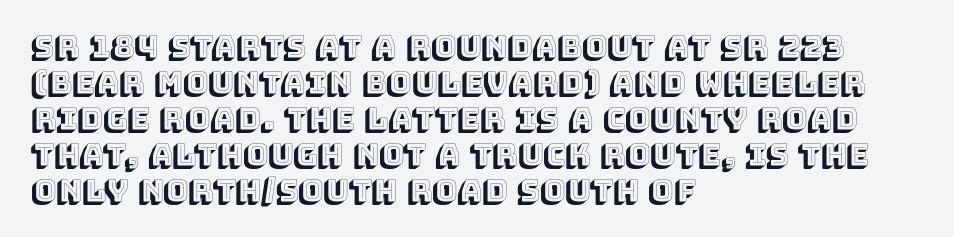
The rendering uses natural spacing where letterforms have individual widths. Every row of glyphs begins at an identical x-position on the left. The gaps between neighbouring characters are ordinary and unremarkable. The letters stand upright; this is a roman face. Descenders hang freely into open space.
